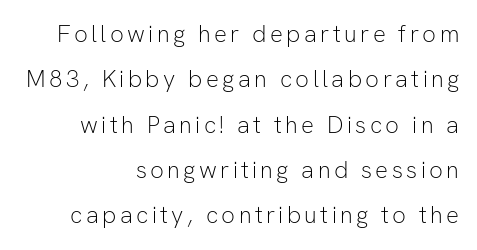
{"italic": "no", "bold": "no", "underline": "no", "align": "right", "line_spacing_ratio": 1.89, "glyph_px": 24}
